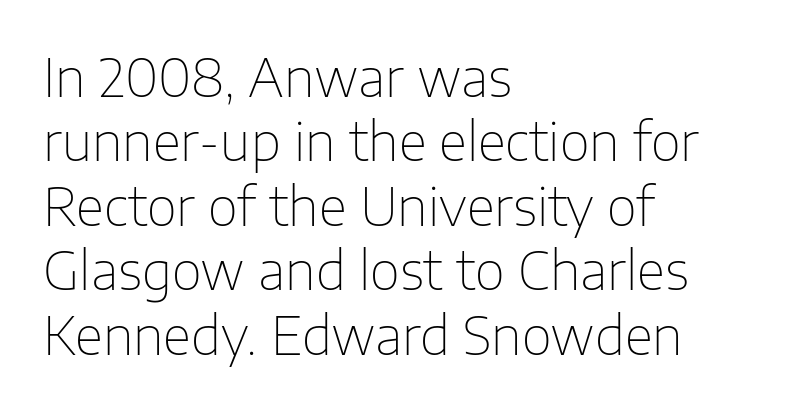
Compared with a centered layout, this one pins lines to the left instead. This rendering features lettering with no underline. Do the characters align in a grid? No, the font is proportional. Tracking here is standard; glyphs follow each other at the usual distance.
